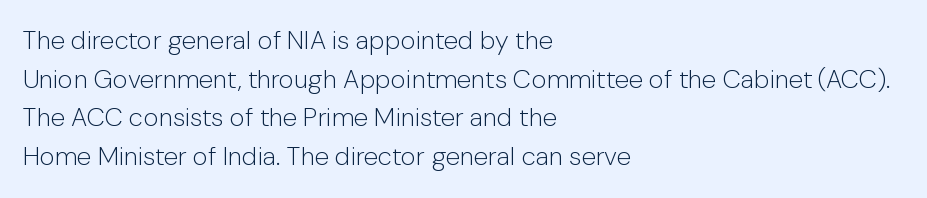
Posture: vertical. The weight tops out at a normal text grade. Words appear dense and cohesive because spacing is normal. If you drew a ruler down the left edge, every line would touch it. Line spacing here is normal. Underline: absent.
